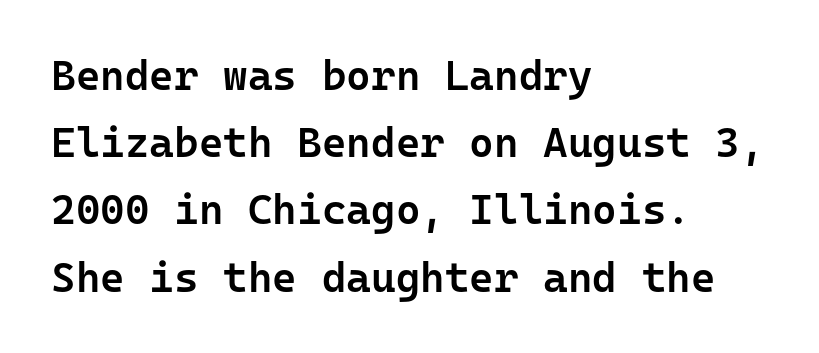
The image shows 42 px semibold sans-serif type, upright, monospaced; set left-aligned, normal line spacing (1.6x), normal letter spacing, not underlined; low stroke contrast and a medium x-height.
